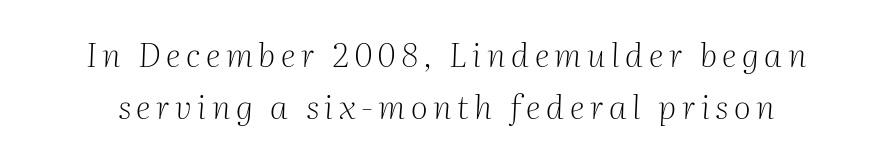
The image shows 33 px light serif type, italic (leaning right); set normal line spacing (1.59x), not underlined; medium stroke contrast and a medium x-height.
